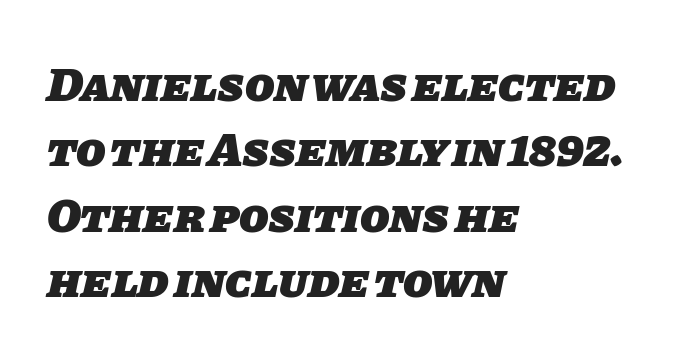
{"bold": "yes", "weight": "heavy", "width": "normal", "stroke_contrast": "low", "x_height": "large", "monospaced": "no", "underline": "no", "align": "left", "line_spacing": "normal", "line_spacing_ratio": 1.36, "letter_spacing": "normal", "letter_spacing_em": 0.0, "glyph_px": 48}
